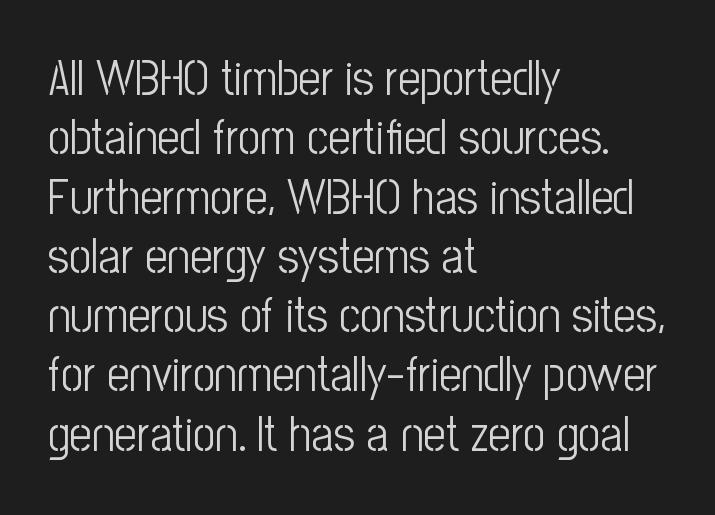
{"serif": "no", "italic": "no", "bold": "no", "weight": "light", "width": "condensed", "stroke_contrast": "low", "x_height": "medium", "monospaced": "no", "underline": "no", "align": "left", "line_spacing_ratio": 1.21, "letter_spacing": "normal", "letter_spacing_em": 0.0, "glyph_px": 49}
